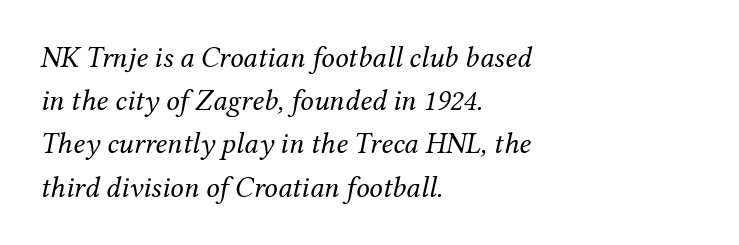
Q: Is the text bold? A: No.
Q: Is the text italic (slanted)? A: Yes, it leans right by about 12 degrees.
Q: Is the typeface a serif or a sans-serif typeface? A: Serif.
Q: Is the text underlined? A: No.
Q: How is the paragraph aligned? A: Left-aligned.
Q: Is the spacing between letters normal or unusually wide? A: Normal.
Q: Is the spacing between lines tight, normal or loose? A: Normal.
Q: Width (condensed, normal, or wide)? A: Normal.
Q: Stroke contrast? A: Medium.
Q: x-height? A: Medium.
Q: Monospaced? A: No.
